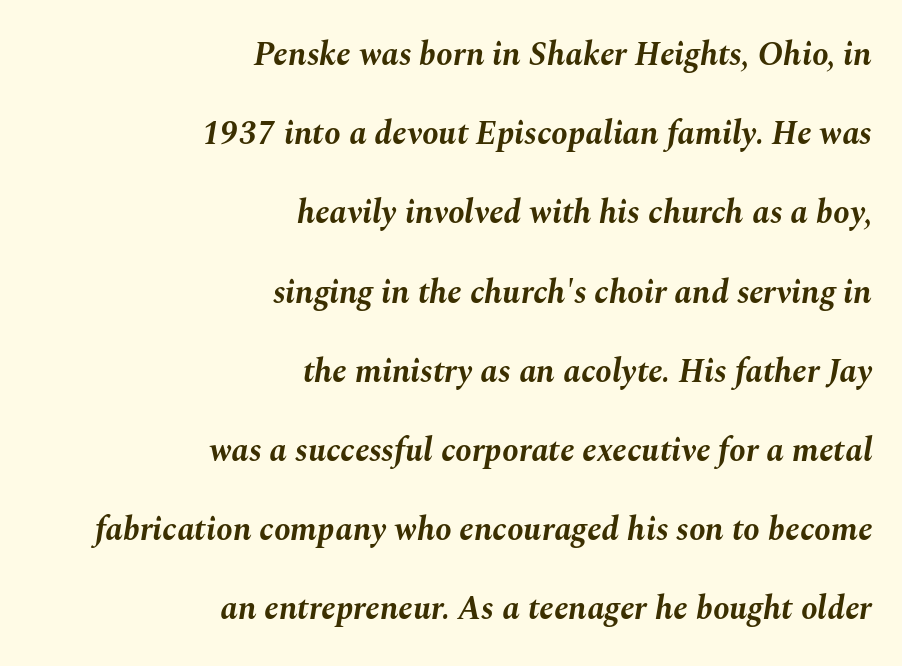
{"italic": "yes", "lean": "right", "slant_degrees": 10, "bold": "yes", "weight": "bold", "width": "normal", "stroke_contrast": "medium", "x_height": "medium", "monospaced": "no", "underline": "no", "align": "right", "line_spacing": "loose", "line_spacing_ratio": 2.4, "letter_spacing": "normal", "letter_spacing_em": 0.0, "glyph_px": 33}
